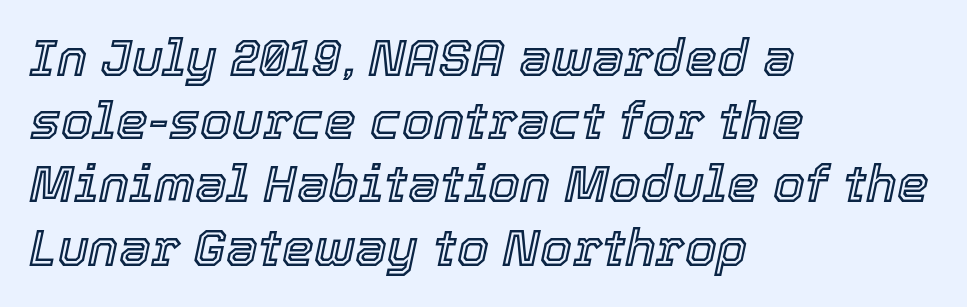
The image shows 51 px text type, italic (leaning right); set left-aligned, line spacing 1.24x, normal letter spacing, not underlined; a medium x-height.
